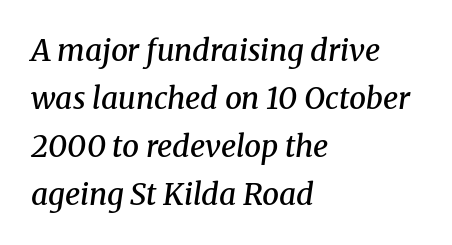
The passage shown is typed in a proportional face where columns would drift. Regarding serifs, this sample has them. Compared with a centered layout, this one pins lines to the left instead. Successive baselines arrive at the customary interval.
